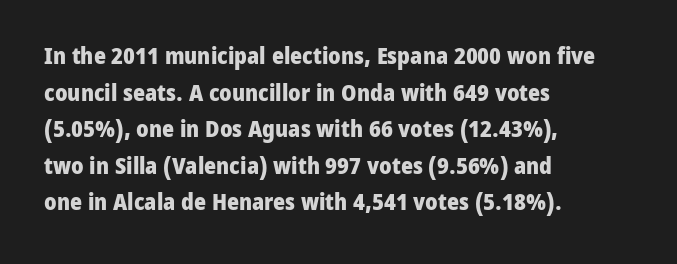
Q: Is the text bold? A: Yes.
Q: Is the text italic (slanted)? A: No, it is upright.
Q: Is the text underlined? A: No.
Q: How is the paragraph aligned? A: Left-aligned.
Q: Is the spacing between letters normal or unusually wide? A: Normal.
Q: Is the spacing between lines tight, normal or loose? A: Normal.
